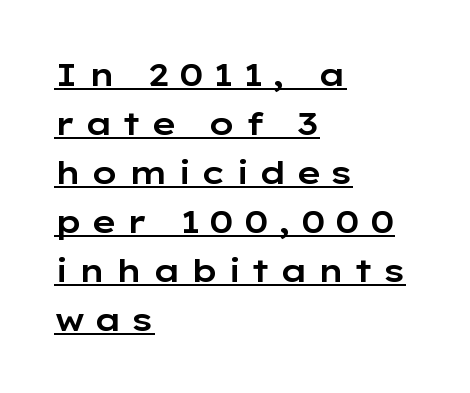
The image shows 32 px wide sans-serif type, upright; set left-aligned, normal line spacing (1.53x), unusually wide letter spacing (+0.28 em), underlined; low stroke contrast and a medium x-height.
